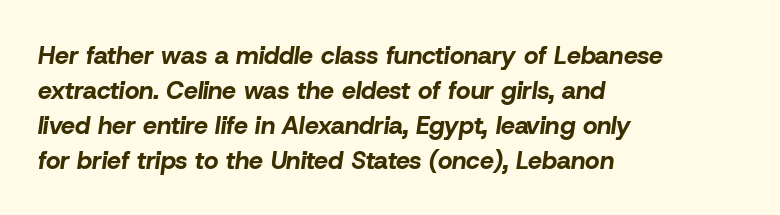
The rendering uses a bold face; every stroke is thick and dark. There's an unmistakable incline to the writing here. Casual observation: everything's shoved over to the left. Normally led — the rows are evenly, conventionally spaced. Nothing unusual about the tracking: characters are spaced as the font intends.
